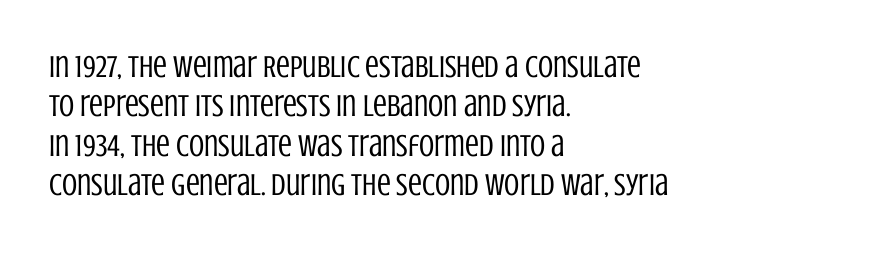
The image shows 31 px regular-weight, condensed sans-serif type, upright; set left-aligned, normal line spacing (1.27x), normal letter spacing, not underlined; low stroke contrast and a large x-height.
